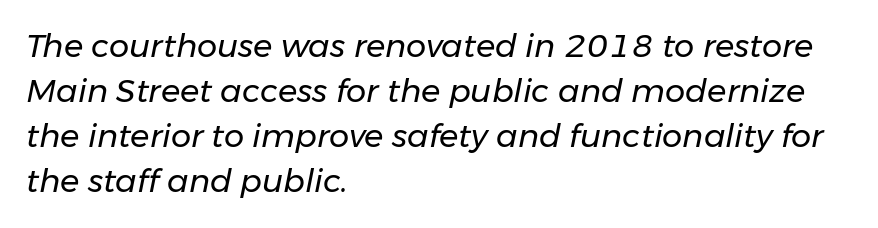
Q: Is the text bold? A: No.
Q: Is the text italic (slanted)? A: Yes, it leans right by about 11 degrees.
Q: Is the text underlined? A: No.
Q: How is the paragraph aligned? A: Left-aligned.
Q: Is the spacing between letters normal or unusually wide? A: Normal.
Q: Is the spacing between lines tight, normal or loose? A: Normal.
Q: Width (condensed, normal, or wide)? A: Normal.
Q: Stroke contrast? A: Low.
Q: x-height? A: Medium.
Q: Monospaced? A: No.
